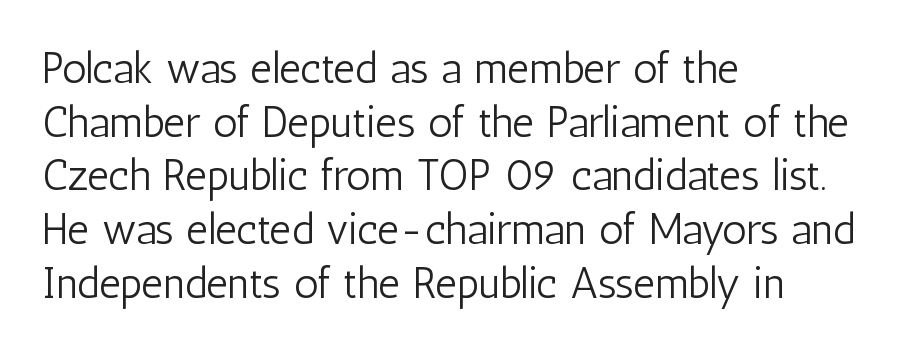
Check under the words: just untouched page. Each letter keeps its own natural width here, so spacing adapts to shape. A normal amount of white space separates one row of letters from the next. The letters look calm and open, with moderate or lighter stems. In CSS terms this would be text-align: left.
